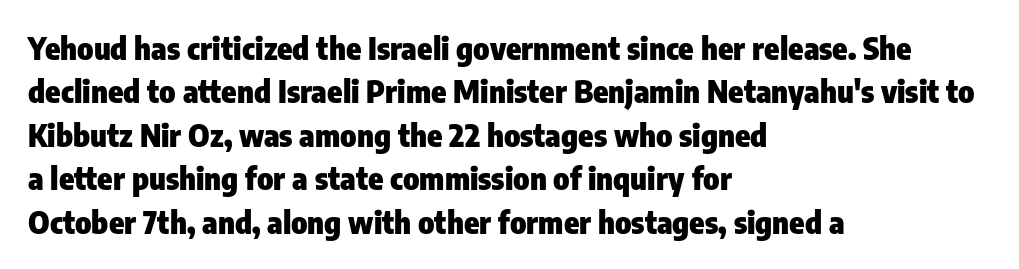
The passage shown is typeset with a sans-serif family. Check the space under the baseline: it is left empty. In CSS terms this would be text-align: left. The horizontal fit of the characters is conventional and even. The typography opts for an upright posture over an oblique one. Thick stems and heavy bowls — unmistakably bold.
